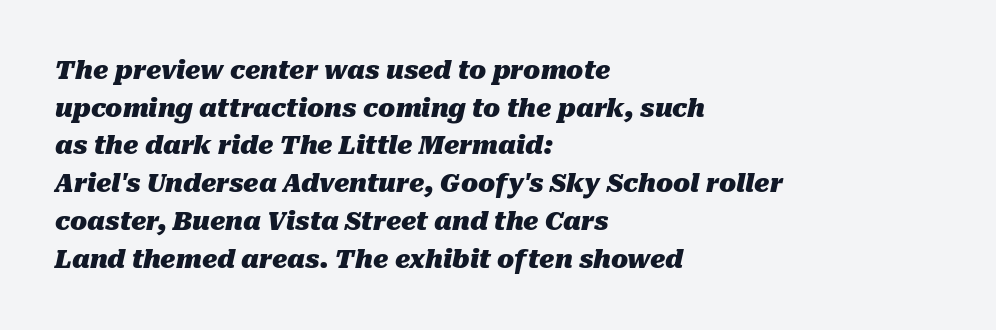
{"italic": "yes", "lean": "right", "slant_degrees": 10, "bold": "yes", "underline": "no", "align": "left", "line_spacing": "normal", "line_spacing_ratio": 1.51, "letter_spacing": "normal", "letter_spacing_em": 0.0, "glyph_px": 25}
